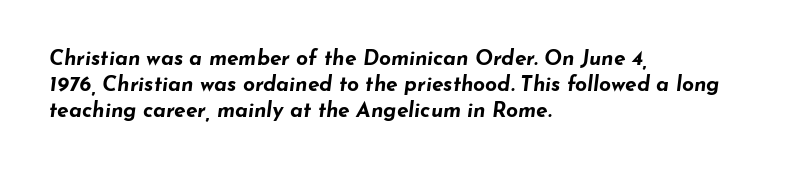
The image shows 21 px bold type, italic (leaning right); set left-aligned, normal line spacing (1.25x), normal letter spacing, not underlined.
